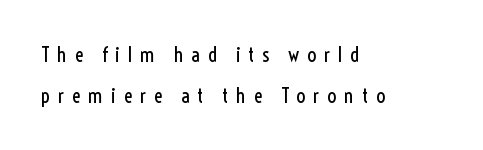
Q: Is the text bold? A: No.
Q: Is the text italic (slanted)? A: No, it is upright.
Q: Is the text underlined? A: No.
Q: How is the paragraph aligned? A: Left-aligned.
Q: Is the spacing between letters normal or unusually wide? A: Unusually wide.
Q: Is the spacing between lines tight, normal or loose? A: Loose.
